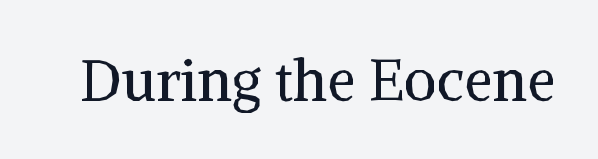
Q: Is the text bold? A: No.
Q: Is the text italic (slanted)? A: No, it is upright.
Q: Is the typeface a serif or a sans-serif typeface? A: Serif.
Q: Is the text underlined? A: No.
Q: Is the spacing between letters normal or unusually wide? A: Normal.
Q: Width (condensed, normal, or wide)? A: Normal.
Q: Stroke contrast? A: Medium.
Q: x-height? A: Medium.
Q: Monospaced? A: No.
